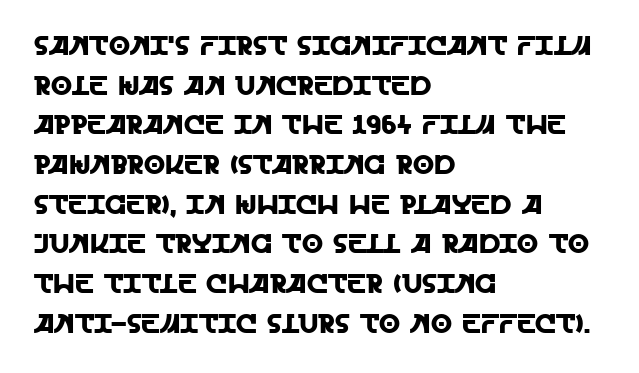
The image shows 27 px text type, upright; set left-aligned, normal line spacing (1.47x), normal letter spacing, not underlined.
